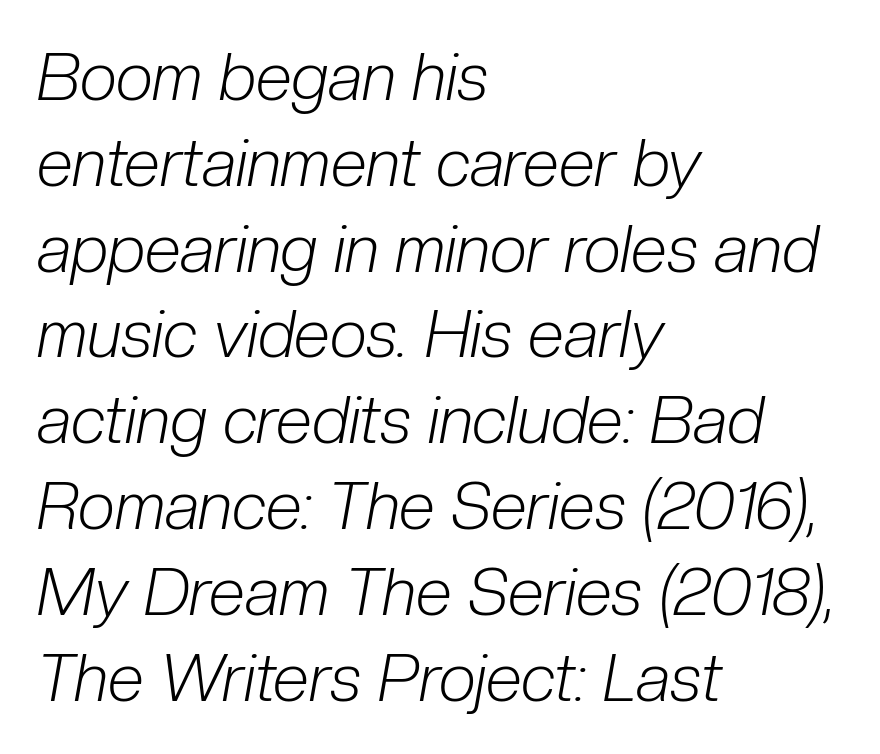
Q: Is the text bold? A: No.
Q: Is the text italic (slanted)? A: Yes, it leans right by about 10 degrees.
Q: Is the text underlined? A: No.
Q: How is the paragraph aligned? A: Left-aligned.
Q: Is the spacing between letters normal or unusually wide? A: Normal.
Q: Is the spacing between lines tight, normal or loose? A: Normal.
Q: Width (condensed, normal, or wide)? A: Condensed.
Q: Stroke contrast? A: Low.
Q: x-height? A: Medium.
Q: Monospaced? A: No.
